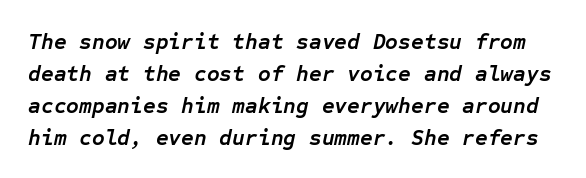
The image shows 22 px bold type, italic (leaning right); set normal line spacing (1.45x), normal letter spacing, not underlined.
